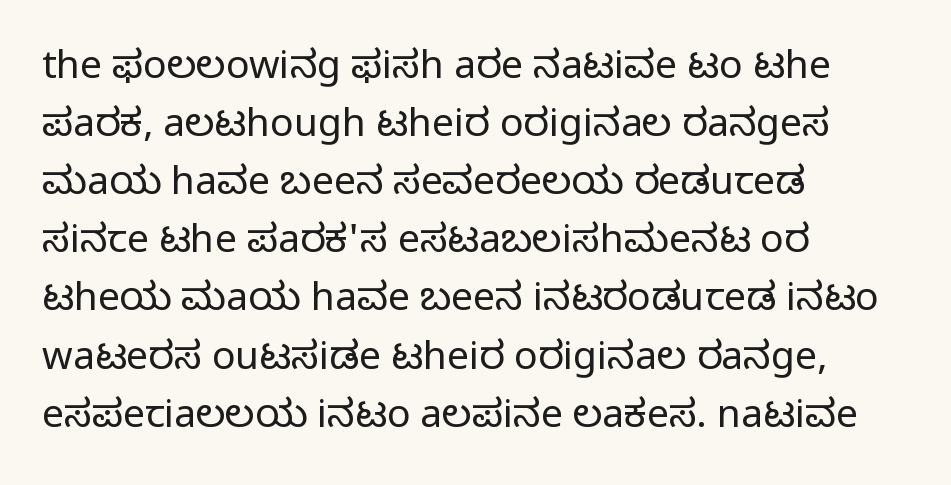
The image shows 39 px regular-weight sans-serif type, upright; set left-aligned, normal line spacing (1.49x), normal letter spacing, not underlined; low stroke contrast and a medium x-height.
